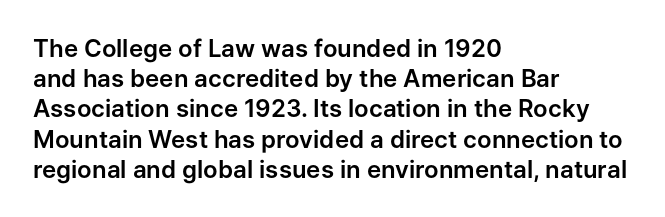
{"italic": "no", "underline": "no", "align": "left", "line_spacing": "normal", "line_spacing_ratio": 1.26, "letter_spacing": "normal", "letter_spacing_em": 0.0, "glyph_px": 24}
